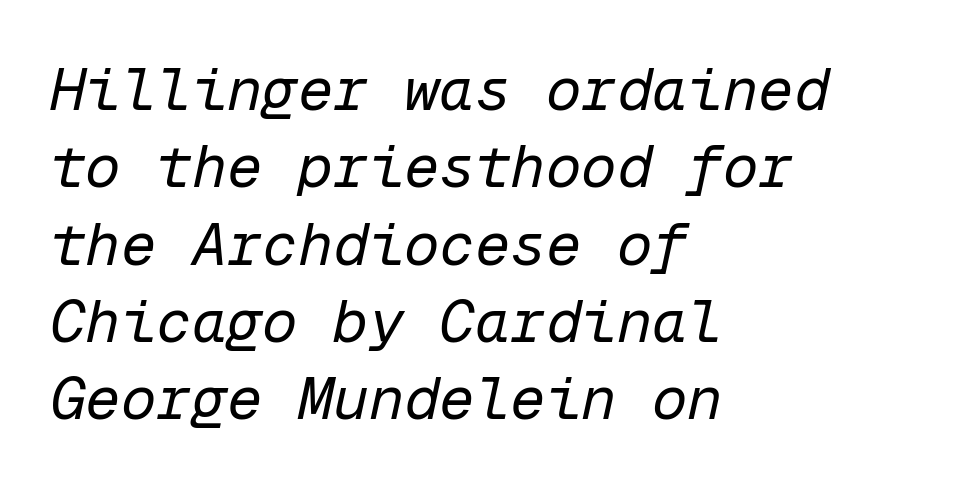
{"italic": "yes", "lean": "right", "slant_degrees": 12, "bold": "no", "weight": "regular", "width": "normal", "stroke_contrast": "low", "x_height": "medium", "monospaced": "yes", "underline": "no", "align": "left", "line_spacing": "normal", "line_spacing_ratio": 1.31, "letter_spacing": "normal", "letter_spacing_em": 0.0, "glyph_px": 59}
